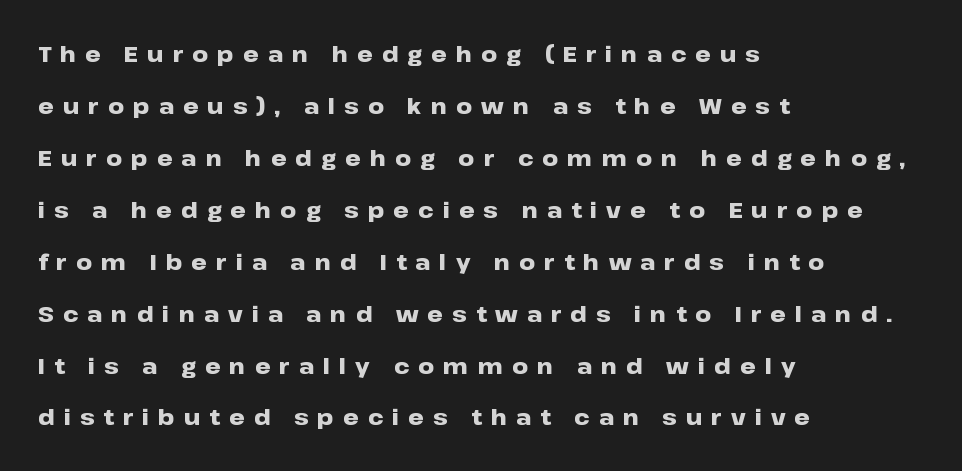
This rendering widens character spacing well past its baseline value. Each new line begins a long way beneath the previous one. The passage shown is emphatically bold. Does the lettering tilt? It doesn't — this is upright.
